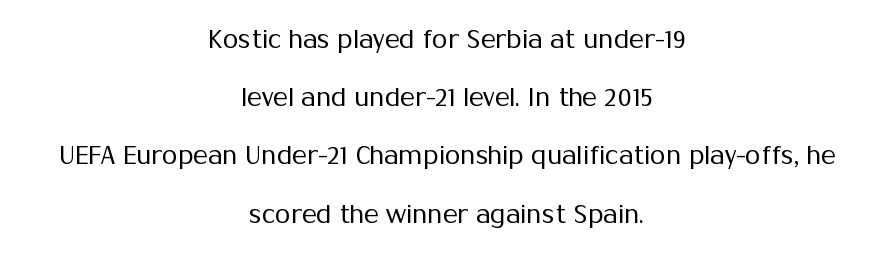
{"italic": "no", "bold": "no", "underline": "no", "align": "center", "line_spacing": "loose", "line_spacing_ratio": 2.33, "letter_spacing": "normal", "letter_spacing_em": 0.0, "glyph_px": 25}
